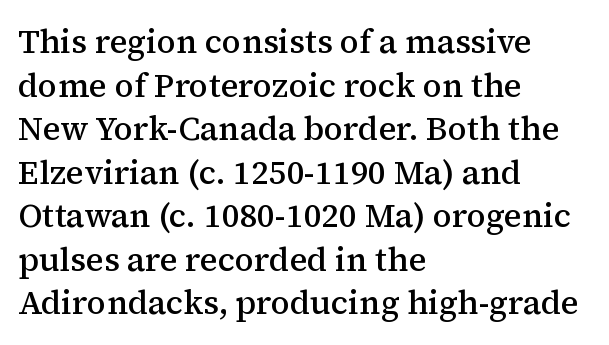
The image shows 33 px semibold serif type, upright; set left-aligned, normal line spacing (1.32x), normal letter spacing, not underlined; medium stroke contrast and a medium x-height.
